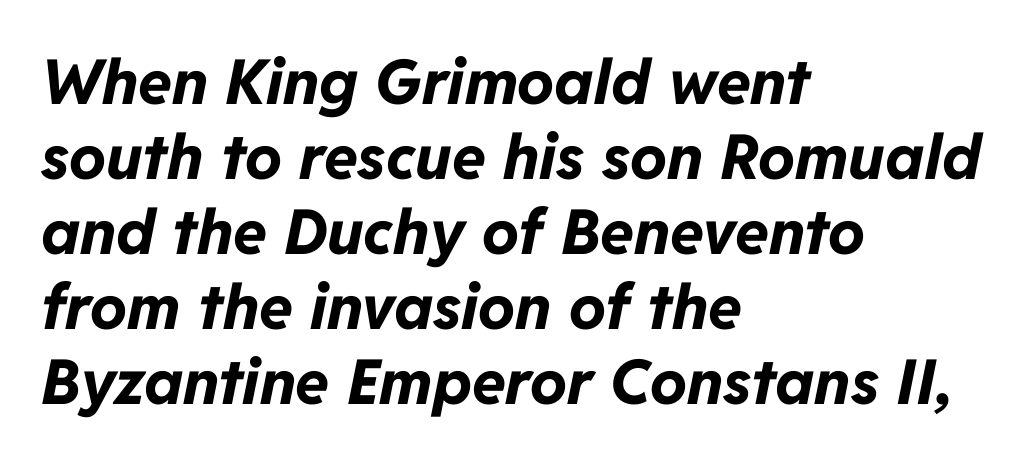
{"italic": "yes", "lean": "right", "slant_degrees": 11, "bold": "yes", "weight": "bold", "width": "normal", "stroke_contrast": "low", "x_height": "medium", "monospaced": "no", "underline": "no", "align": "left", "line_spacing_ratio": 1.21, "letter_spacing": "normal", "letter_spacing_em": 0.0, "glyph_px": 62}
